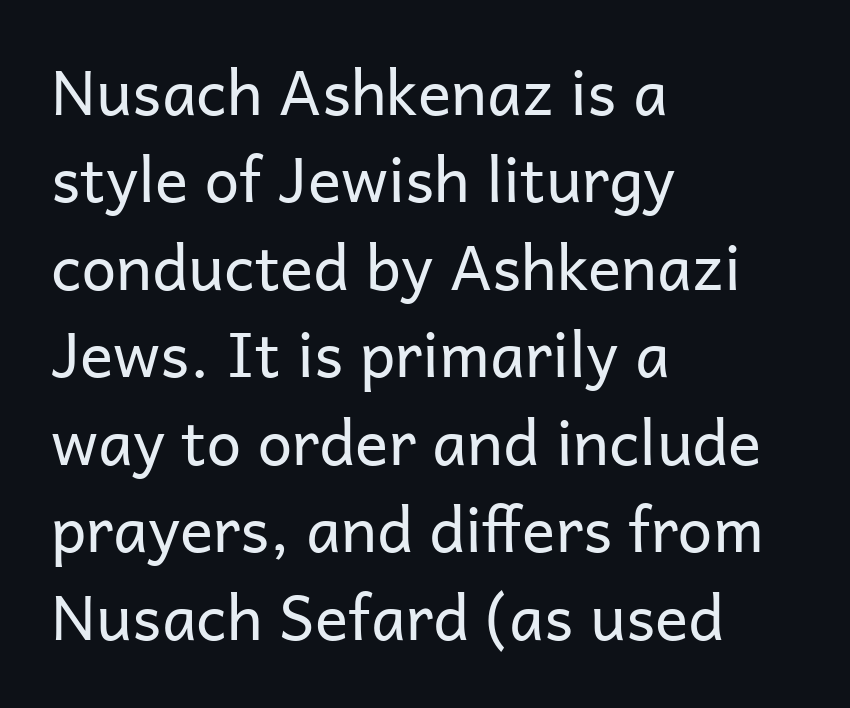
{"serif": "no", "italic": "no", "bold": "no", "weight": "regular", "width": "normal", "stroke_contrast": "low", "x_height": "medium", "monospaced": "no", "underline": "no", "align": "left", "line_spacing": "normal", "line_spacing_ratio": 1.41, "letter_spacing": "normal", "letter_spacing_em": 0.0, "glyph_px": 62}
